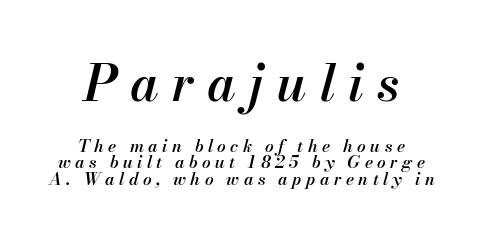
{"italic": "yes", "lean": "right", "slant_degrees": 13, "bold": "semi", "weight": "semibold", "width": "normal", "stroke_contrast": "medium", "x_height": "small", "monospaced": "no", "underline": "no", "align": "center", "line_spacing": "tight", "line_spacing_ratio": 0.95, "letter_spacing": "wide", "letter_spacing_em": 0.26, "larger_block": "first", "size_ratio": 3.0, "glyph_px": 51}
